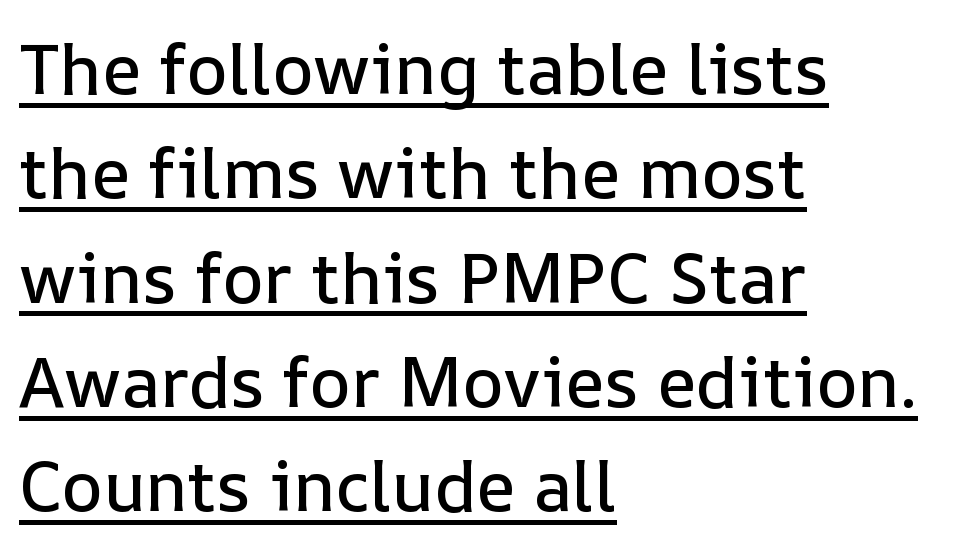
The image shows 70 px text type, upright; set left-aligned, normal line spacing (1.49x), normal letter spacing, underlined; low stroke contrast and a medium x-height.
